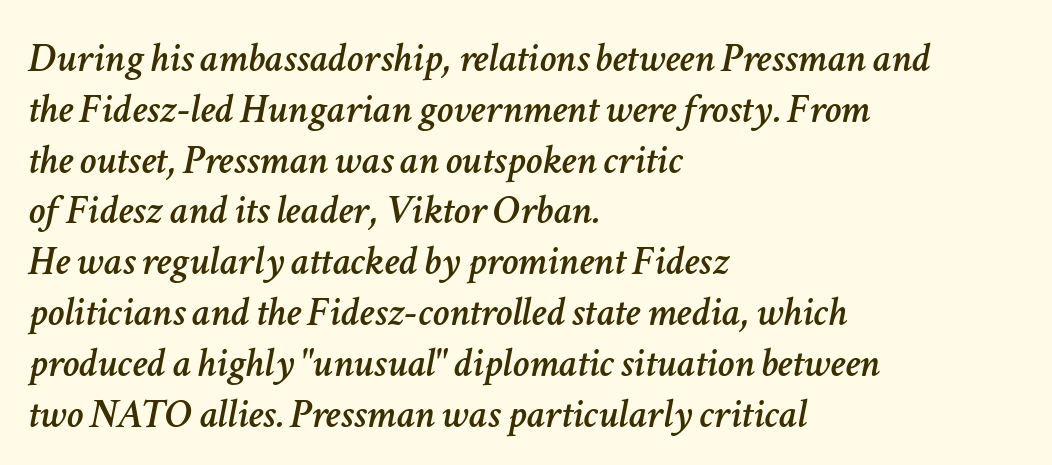
{"italic": "yes", "lean": "right", "slant_degrees": 11, "width": "normal", "stroke_contrast": "low", "x_height": "medium", "monospaced": "no", "underline": "no", "align": "left", "line_spacing_ratio": 1.21, "letter_spacing": "normal", "letter_spacing_em": 0.0, "glyph_px": 42}
